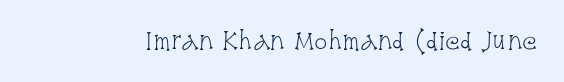
Q: Is the text bold? A: No.
Q: Is the text italic (slanted)? A: No, it is upright.
Q: Is the text underlined? A: No.
Q: Is the spacing between letters normal or unusually wide? A: Normal.
